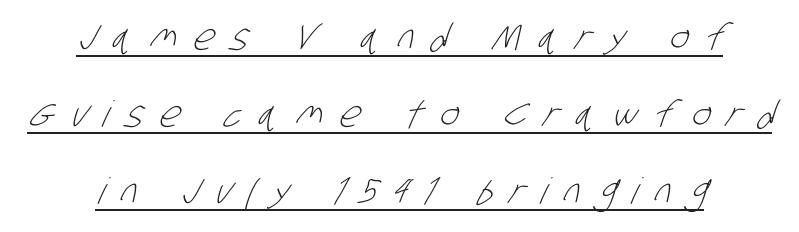
{"serif": "no", "bold": "no", "weight": "light", "width": "condensed", "stroke_contrast": "low", "x_height": "large", "monospaced": "no", "underline": "yes", "line_spacing": "loose", "line_spacing_ratio": 2.14, "letter_spacing": "wide", "letter_spacing_em": 0.47, "glyph_px": 36}
